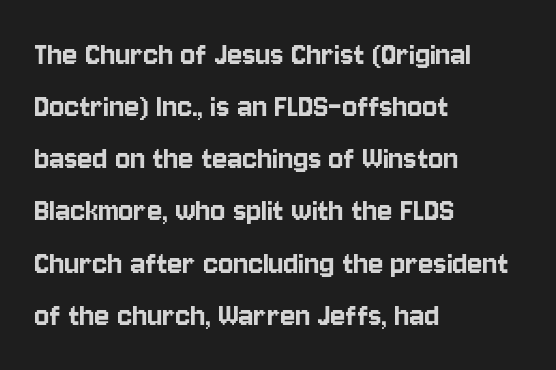
Q: Is the text italic (slanted)? A: No, it is upright.
Q: Is the typeface a serif or a sans-serif typeface? A: Sans-serif.
Q: Is the text underlined? A: No.
Q: How is the paragraph aligned? A: Left-aligned.
Q: Is the spacing between letters normal or unusually wide? A: Normal.
Q: Is the spacing between lines tight, normal or loose? A: Normal.
Q: Width (condensed, normal, or wide)? A: Condensed.
Q: Stroke contrast? A: Low.
Q: x-height? A: Large.
Q: Monospaced? A: No.
